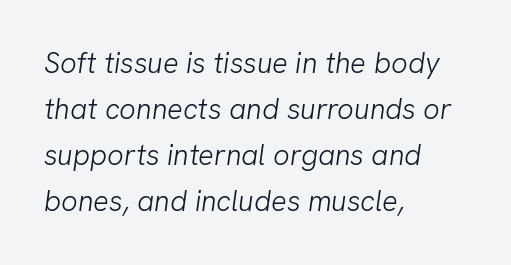
These lines are rendered in a variable-pitch font. The cut favours lightness, reaching ordinary text weight at its darkest. Clear beneath every line of the passage. No extra tracking has been applied to these lines. Summary of vertical rhythm: regular, with standard interline spacing.
